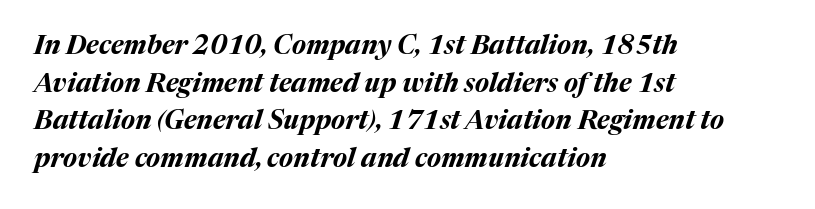
Teacher's note: observe the even left margin — that is flush-left alignment. This sample keeps an unexceptional amount of space between lines. Yep, that's italic — everything's leaning. Compared with an ordinary text face, these strokes are far heavier — a full bold.
